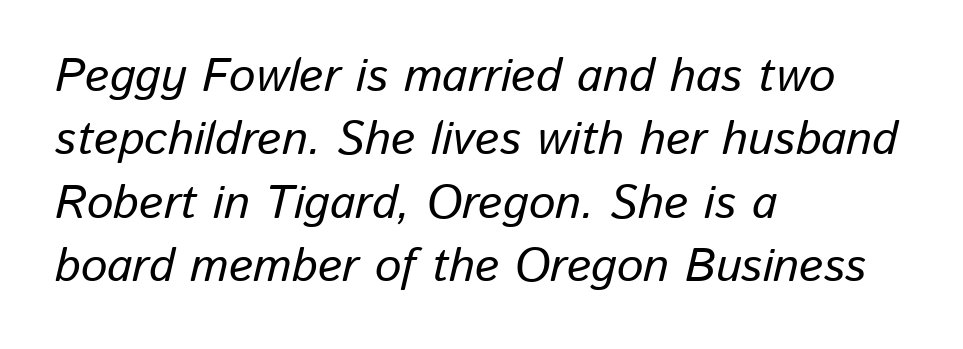
The image shows 47 px text type, italic (leaning right); set left-aligned, normal line spacing (1.35x), normal letter spacing, not underlined; low stroke contrast and a medium x-height.
